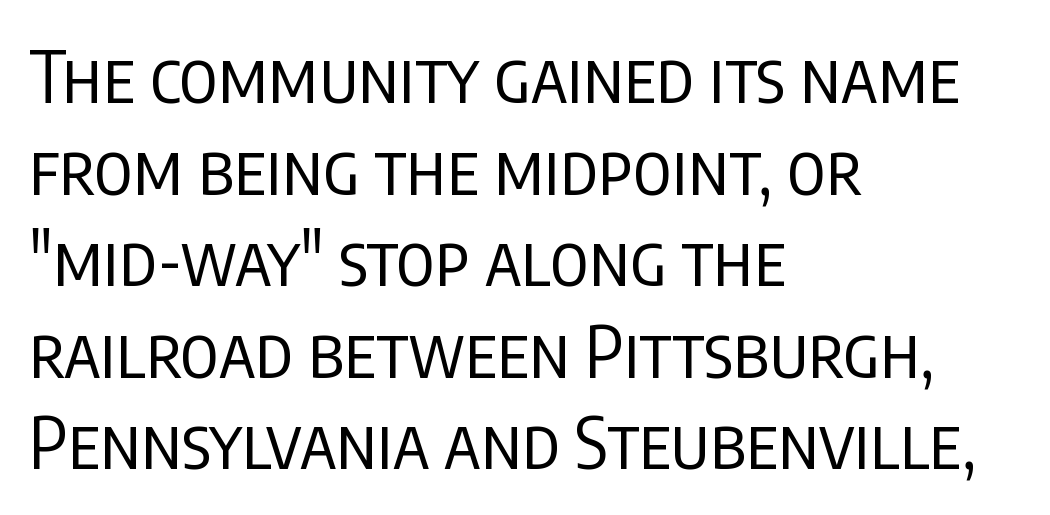
The image shows 71 px regular-weight, condensed sans-serif type, upright; set left-aligned, normal line spacing (1.29x), normal letter spacing, not underlined; low stroke contrast and a large x-height.
